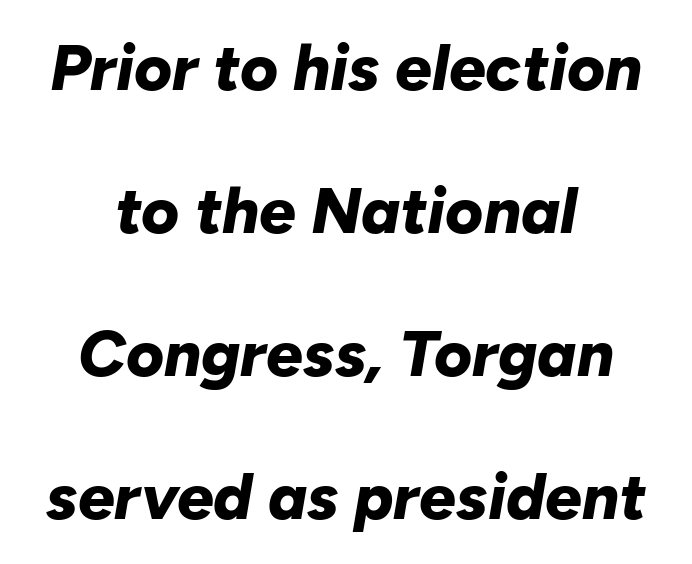
The letterforms sit shoulder to shoulder at normal distance. Italic? Definitely — the glyphs are oblique. Has an underline been added? It has not. The letters advance in unequal steps, a hallmark of proportional type. Which margin do the lines hug? Neither — every line sits in the middle.
